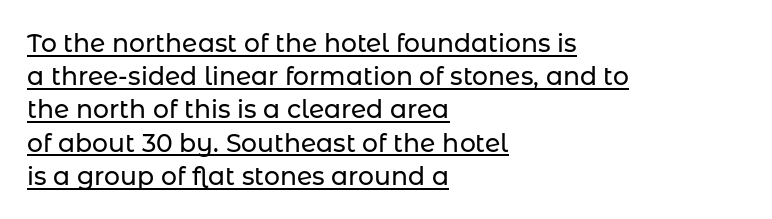
The image shows 25 px text type, upright; set left-aligned, normal line spacing (1.33x), normal letter spacing, underlined.
